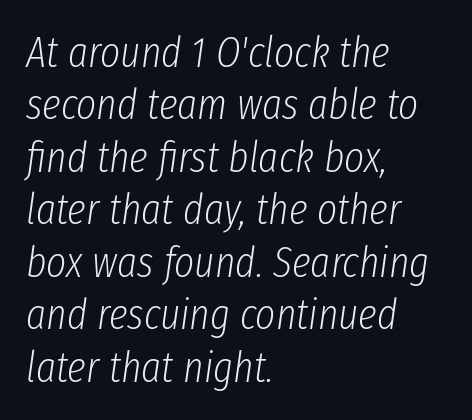
The image shows 43 px light, condensed type, italic (leaning right); set left-aligned, line spacing 1.22x, normal letter spacing, not underlined; low stroke contrast and a medium x-height.
